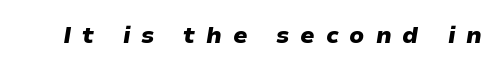
Heft: maximum for text — a bold. Compared with ordinary roman type, these characters are visibly tilted. Here the glyphs are tracked loosely, breaking word shapes into spaced letters. Decoration check: the copy has no underline.
